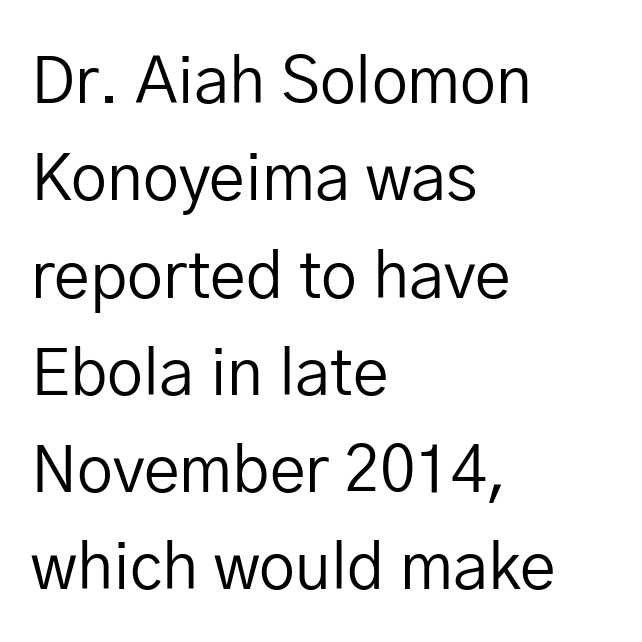
The specimen reads as upright at a glance. Short and long lines alike share a common starting point at left. A typesetter would label this face a sans. Descenders are the only things crossing below the line. Compared with typical body copy, the letter spacing here is the same. Do the characters align in a grid? No, the font is proportional.
